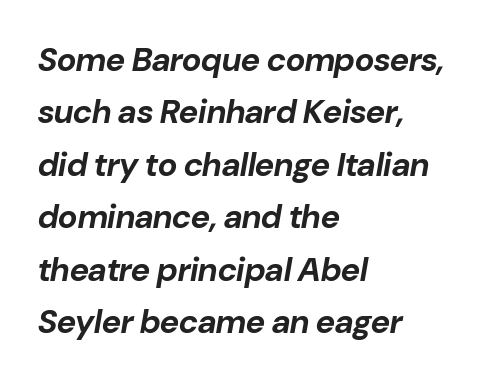
Q: Is the text bold? A: Yes.
Q: Is the text italic (slanted)? A: Yes, it leans right by about 10 degrees.
Q: Is the text underlined? A: No.
Q: How is the paragraph aligned? A: Left-aligned.
Q: Is the spacing between letters normal or unusually wide? A: Normal.
Q: Is the spacing between lines tight, normal or loose? A: Normal.
Q: Width (condensed, normal, or wide)? A: Normal.
Q: Stroke contrast? A: Low.
Q: x-height? A: Medium.
Q: Monospaced? A: No.
